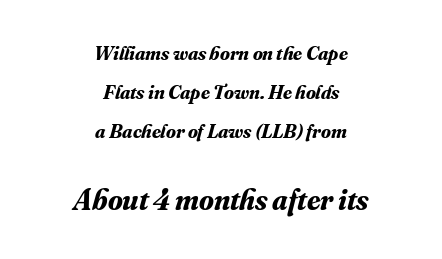
Q: Is the text bold? A: Yes.
Q: Is the text italic (slanted)? A: Yes, it leans right by about 16 degrees.
Q: Is the typeface a serif or a sans-serif typeface? A: Serif.
Q: Is the text underlined? A: No.
Q: How is the paragraph aligned? A: Centered.
Q: Is the spacing between letters normal or unusually wide? A: Normal.
Q: Is the spacing between lines tight, normal or loose? A: Loose.
Q: Which block of text is set in a larger size, the first (top) or the second (bottom)? A: The second (bottom) one.
Q: Width (condensed, normal, or wide)? A: Normal.
Q: Stroke contrast? A: Medium.
Q: x-height? A: Small.
Q: Monospaced? A: No.
